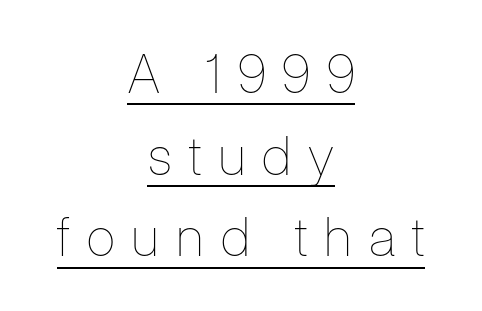
Here the designer chose a conventional face with non-uniform glyph widths. Students, observe the line beneath the letters — that is underlining. Leftover space on each line is divided equally before and after the words. Caption: face not bold, strokes unweighted. Does the leading feel generous? No, just average. Style check: upright.
